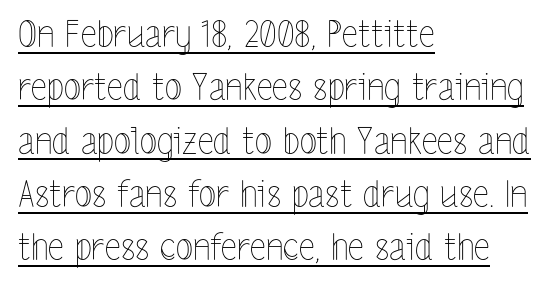
The image shows 36 px thin, condensed type, upright; set left-aligned, normal line spacing (1.48x), normal letter spacing, underlined; a medium x-height.
